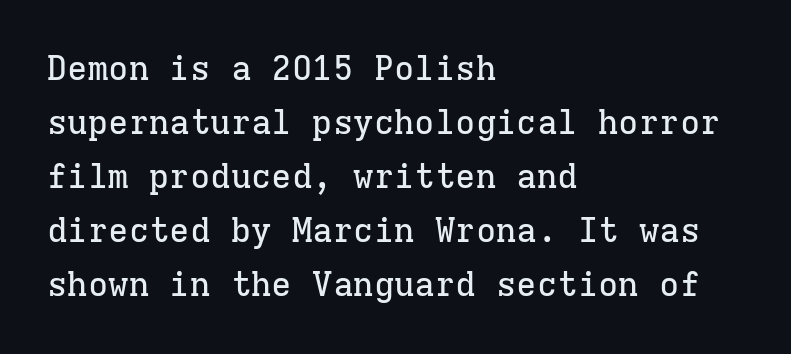
The image shows 34 px serif type, upright, monospaced; set left-aligned, normal line spacing (1.59x), normal letter spacing, not underlined; low stroke contrast and a medium x-height.
